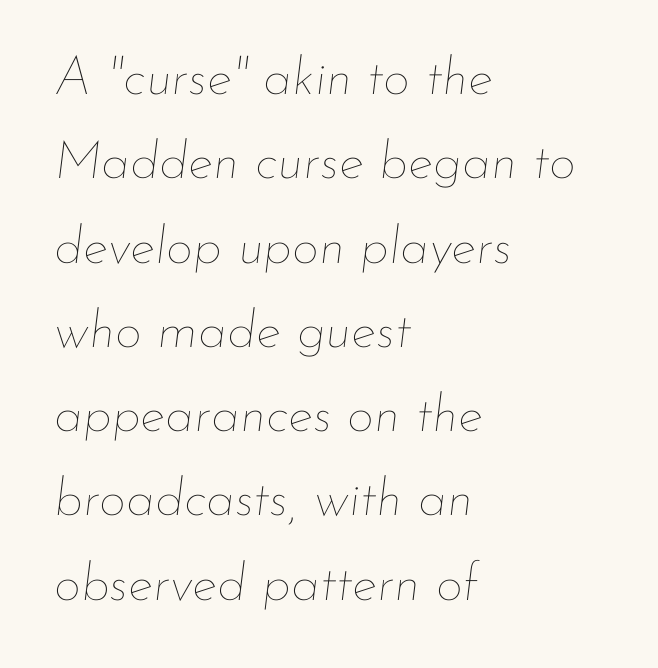
Think of a printed novel: that variable character pitch is what you see here. Words appear dense and cohesive because spacing is normal. There's an unmistakable incline to the writing here. The designer left line spacing at the default. This is not heavy type; no bold has been used.
